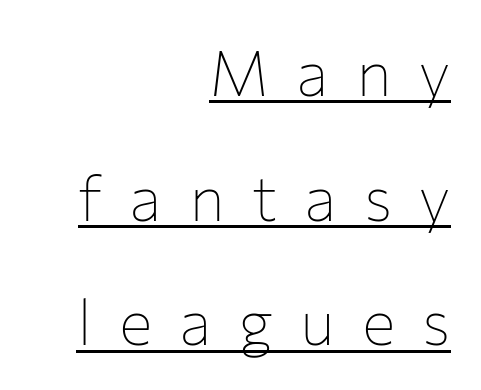
This sample uses expanded letter spacing, leaving extra air between glyphs. Check the space under the baseline: a stroke is drawn there. Designer's note — italics off, roman on. No feet cap the strokes, marking this as sans-serif type.
